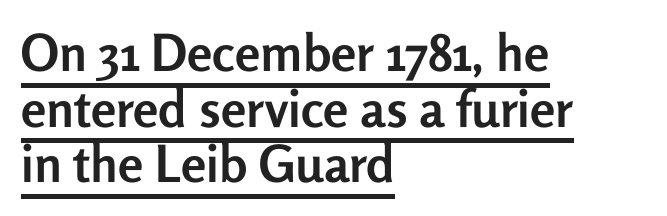
{"serif": "no", "italic": "no", "bold": "yes", "weight": "semibold", "width": "normal", "stroke_contrast": "low", "x_height": "medium", "monospaced": "no", "underline": "yes", "align": "left", "line_spacing": "tight", "line_spacing_ratio": 1.09, "letter_spacing": "normal", "letter_spacing_em": 0.0, "glyph_px": 51}
